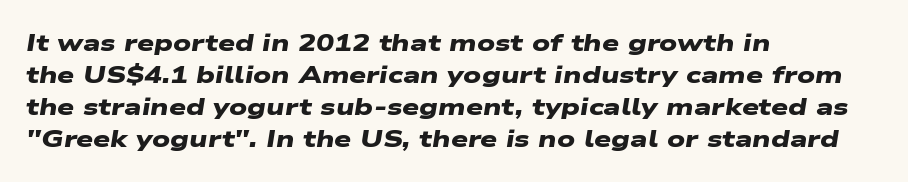
The image shows 24 px bold type; set left-aligned, normal line spacing (1.33x), normal letter spacing, not underlined.
